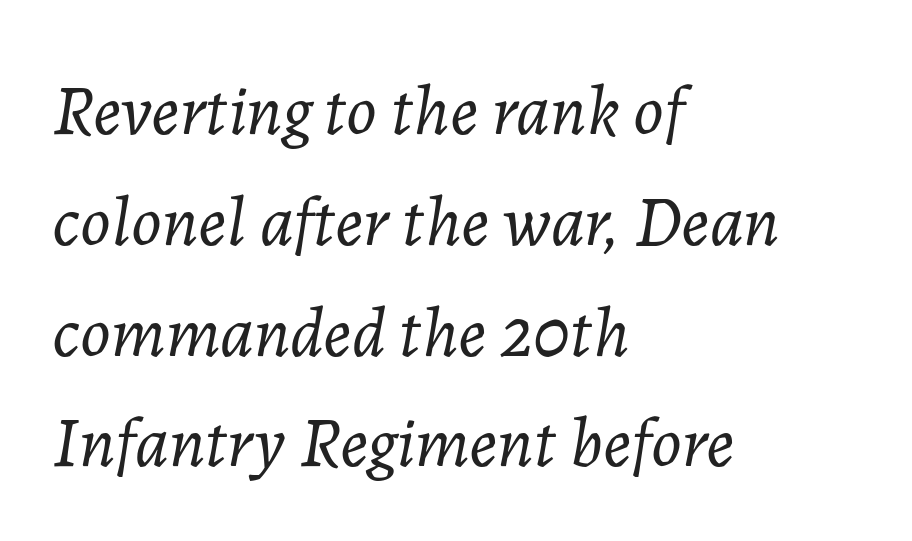
Q: Is the text bold? A: No.
Q: Is the text italic (slanted)? A: Yes, it leans right by about 7 degrees.
Q: Is the text underlined? A: No.
Q: How is the paragraph aligned? A: Left-aligned.
Q: Is the spacing between letters normal or unusually wide? A: Normal.
Q: Is the spacing between lines tight, normal or loose? A: Normal.
Q: Width (condensed, normal, or wide)? A: Normal.
Q: Stroke contrast? A: Low.
Q: x-height? A: Medium.
Q: Monospaced? A: No.
